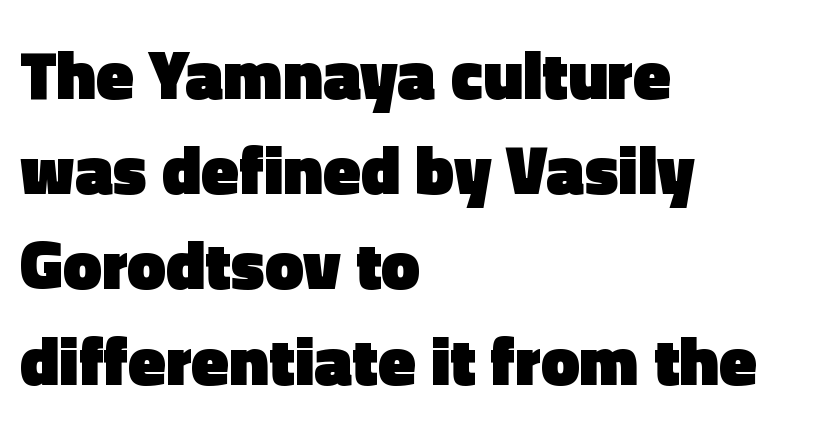
{"serif": "no", "italic": "no", "bold": "yes", "weight": "heavy", "width": "normal", "x_height": "medium", "monospaced": "no", "underline": "no", "align": "left", "line_spacing": "normal", "line_spacing_ratio": 1.38, "letter_spacing": "normal", "letter_spacing_em": 0.0, "glyph_px": 69}
